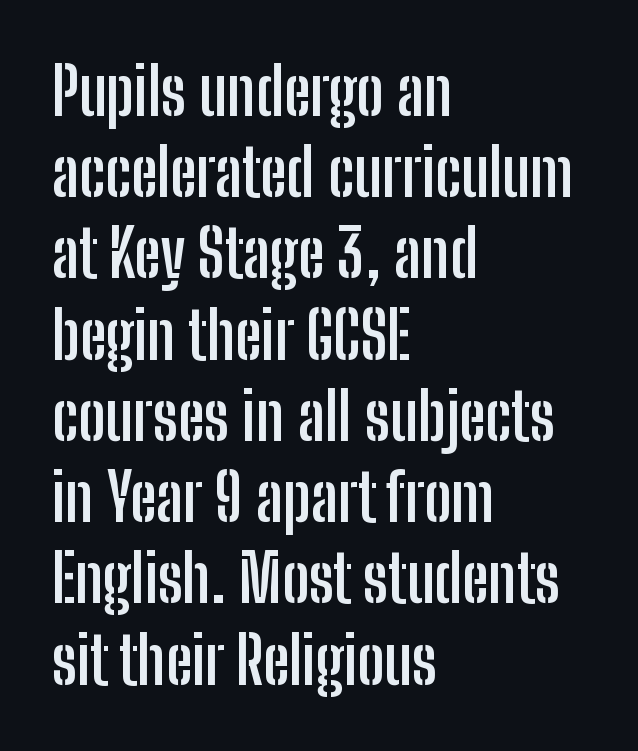
Q: Is the text bold? A: Yes.
Q: Is the text italic (slanted)? A: No, it is upright.
Q: Is the typeface a serif or a sans-serif typeface? A: Sans-serif.
Q: Is the text underlined? A: No.
Q: How is the paragraph aligned? A: Left-aligned.
Q: Is the spacing between letters normal or unusually wide? A: Normal.
Q: Is the spacing between lines tight, normal or loose? A: Normal.
Q: Width (condensed, normal, or wide)? A: Condensed.
Q: Stroke contrast? A: Low.
Q: x-height? A: Medium.
Q: Monospaced? A: No.
